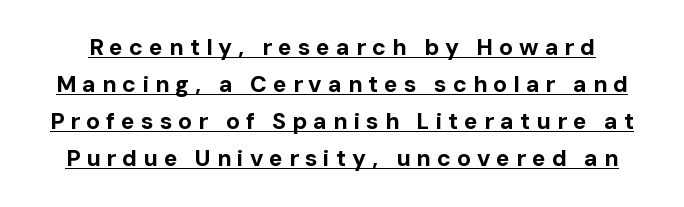
Summary of weight: heavy, a full bold. Spacing between characters has been opened up far beyond the box default. Underlining? Definitely there. Tall strokes in this sample are plumb rather than angled.
